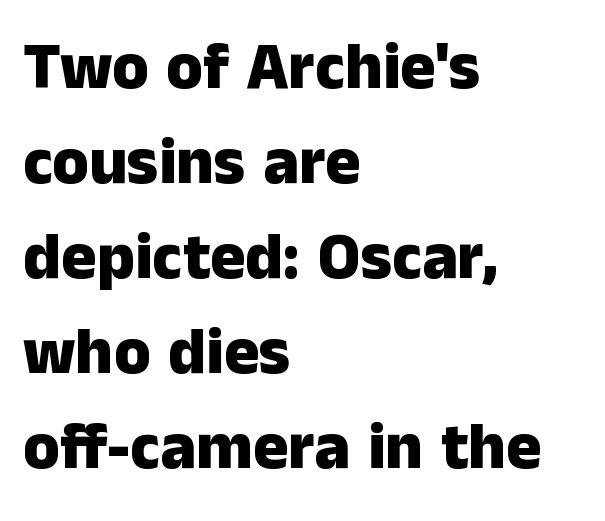
The image shows 66 px heavy sans-serif type, upright; set left-aligned, normal line spacing (1.44x), normal letter spacing, not underlined; low stroke contrast and a medium x-height.
